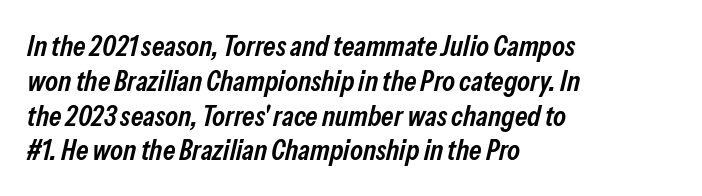
Compared with ordinary roman type, these characters are visibly tilted. You could not count columns in this text — the font is proportionally spaced. Decoration check: the copy has no underline. The lines are quadded left.
